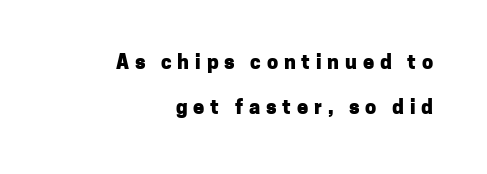
{"italic": "no", "bold": "yes", "underline": "no", "align": "right", "line_spacing": "loose", "line_spacing_ratio": 2.26, "letter_spacing": "wide", "letter_spacing_em": 0.29, "glyph_px": 20}
